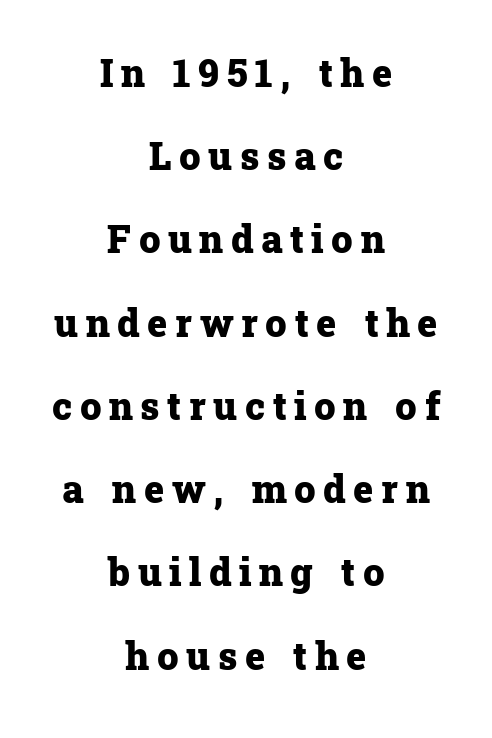
{"serif": "yes", "italic": "no", "bold": "yes", "weight": "heavy", "width": "normal", "stroke_contrast": "low", "x_height": "medium", "monospaced": "no", "underline": "no", "align": "center", "line_spacing": "loose", "line_spacing_ratio": 2.19, "letter_spacing": "wide", "letter_spacing_em": 0.2, "glyph_px": 38}
